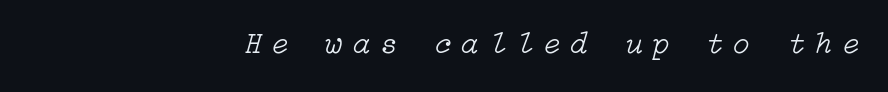
Q: Is the text bold? A: No.
Q: Is the text italic (slanted)? A: Yes, it leans right by about 15 degrees.
Q: Is the text underlined? A: No.
Q: How is the paragraph aligned? A: Right-aligned.
Q: Is the spacing between letters normal or unusually wide? A: Unusually wide.
Q: Width (condensed, normal, or wide)? A: Normal.
Q: Stroke contrast? A: Low.
Q: x-height? A: Medium.
